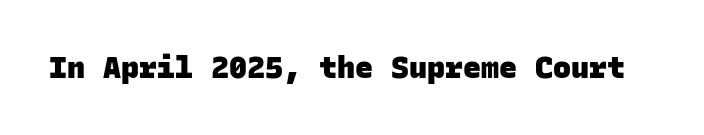
The image shows 30 px heavy sans-serif type, monospaced; set normal letter spacing, not underlined; low stroke contrast and a large x-height.
